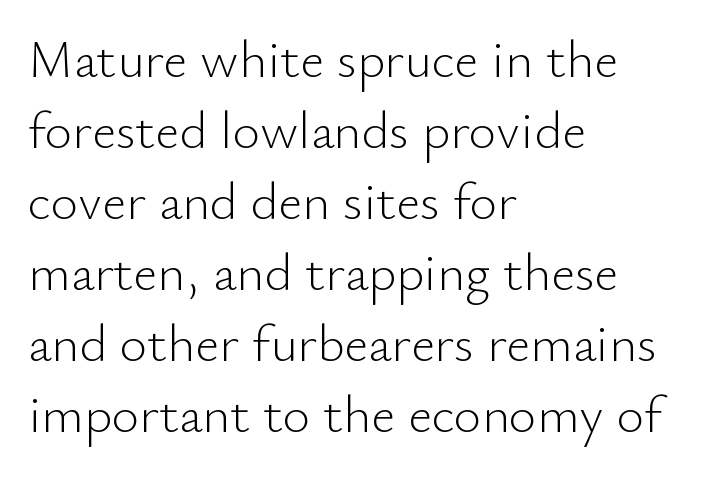
Caption: multi-line text, flush left, ragged right. This sample has the flowing, uneven cadence of proportional lettering. The space between consecutive lines is moderate. The specimen omits any rule beneath the text block's lines. The letters stand straight up with perfectly vertical stems.
